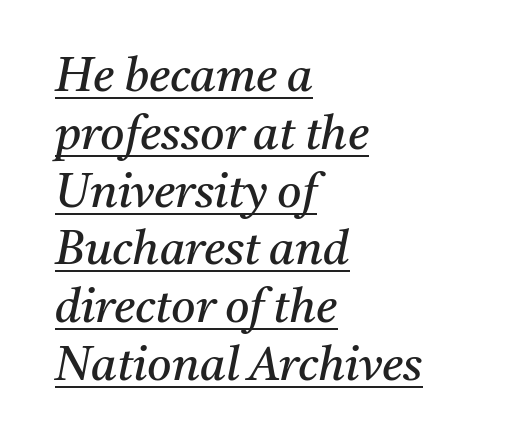
Q: Is the text bold? A: No.
Q: Is the text italic (slanted)? A: Yes, it leans right by about 11 degrees.
Q: Is the typeface a serif or a sans-serif typeface? A: Serif.
Q: Is the text underlined? A: Yes.
Q: How is the paragraph aligned? A: Left-aligned.
Q: Is the spacing between letters normal or unusually wide? A: Normal.
Q: Width (condensed, normal, or wide)? A: Normal.
Q: Stroke contrast? A: Medium.
Q: x-height? A: Medium.
Q: Monospaced? A: No.
